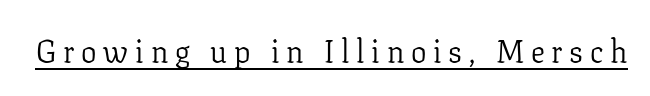
Q: Is the text bold? A: No.
Q: Is the text italic (slanted)? A: No, it is upright.
Q: Is the typeface a serif or a sans-serif typeface? A: Serif.
Q: Is the text underlined? A: Yes.
Q: Is the spacing between letters normal or unusually wide? A: Unusually wide.
Q: Width (condensed, normal, or wide)? A: Normal.
Q: Stroke contrast? A: Low.
Q: x-height? A: Medium.
Q: Monospaced? A: No.
